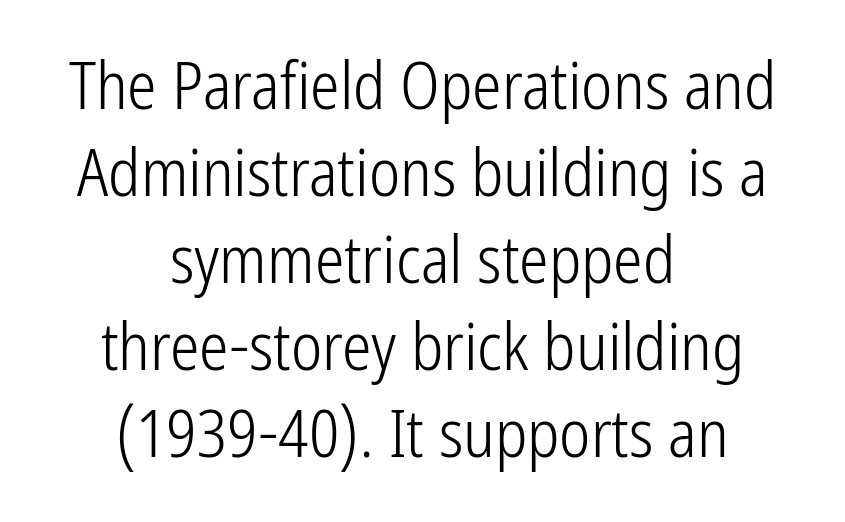
The image shows 66 px light, condensed sans-serif type, upright; set centered, normal line spacing (1.32x), normal letter spacing, not underlined; low stroke contrast and a medium x-height.
